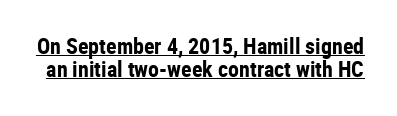
Each glyph is drawn with heavy, bold strokes. Quick note: underline on. These lines were composed using upright roman letters. Here the glyphs are tracked normally, forming tight word shapes.
